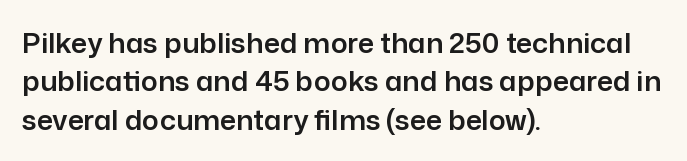
{"serif": "no", "italic": "no", "width": "normal", "stroke_contrast": "low", "x_height": "medium", "monospaced": "no", "underline": "no", "align": "left", "line_spacing": "normal", "line_spacing_ratio": 1.37, "letter_spacing": "normal", "letter_spacing_em": 0.0, "glyph_px": 28}
